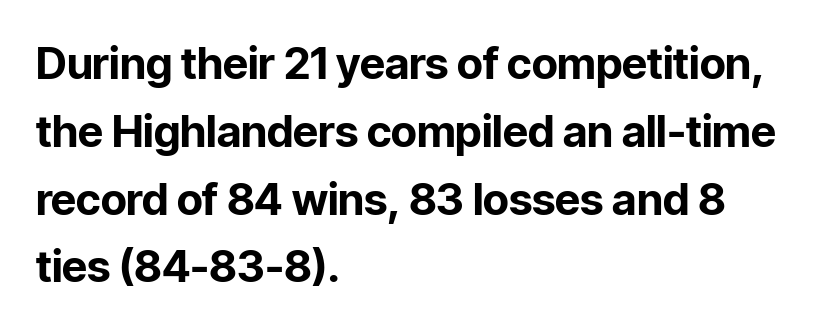
How would I describe the line gaps? Plain and ordinary. The specimen reads as upright at a glance. Weight check: bold — yes, fully. Proportional: the letters do not fall into vertical columns. All the whitespace from short lines collects on the right. Characters follow at the spacing the type designer built in.
